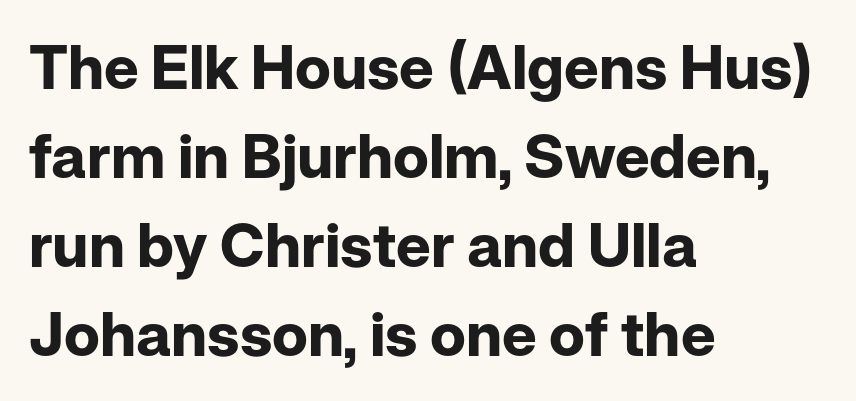
Q: Is the text bold? A: Yes.
Q: Is the text italic (slanted)? A: No, it is upright.
Q: Is the typeface a serif or a sans-serif typeface? A: Sans-serif.
Q: Is the text underlined? A: No.
Q: How is the paragraph aligned? A: Left-aligned.
Q: Is the spacing between letters normal or unusually wide? A: Normal.
Q: Is the spacing between lines tight, normal or loose? A: Normal.
Q: Width (condensed, normal, or wide)? A: Normal.
Q: Stroke contrast? A: Low.
Q: x-height? A: Medium.
Q: Monospaced? A: No.
